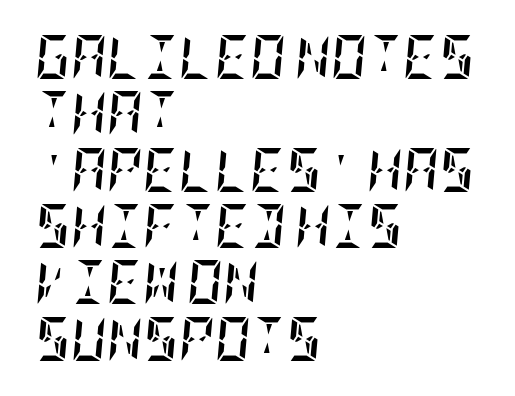
{"italic": "yes", "lean": "right", "slant_degrees": 5, "bold": "yes", "weight": "semibold", "width": "condensed", "stroke_contrast": "low", "x_height": "large", "underline": "no", "align": "left", "line_spacing": "normal", "line_spacing_ratio": 1.28, "letter_spacing": "normal", "letter_spacing_em": 0.0, "glyph_px": 44}
